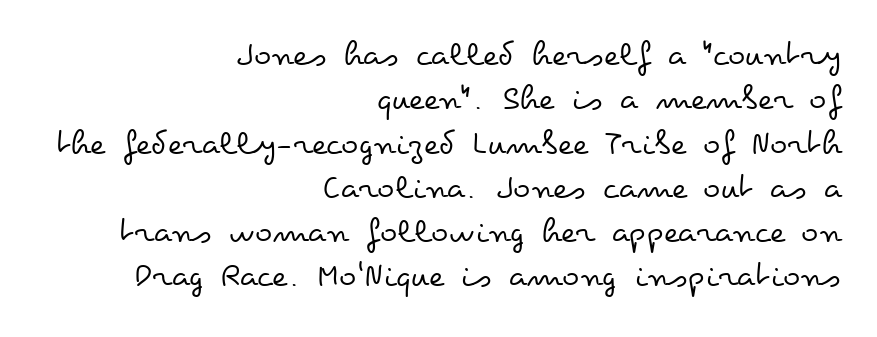
Q: Is the text bold? A: No.
Q: Is the text italic (slanted)? A: No, it is upright.
Q: Is the text underlined? A: No.
Q: How is the paragraph aligned? A: Right-aligned.
Q: Is the spacing between letters normal or unusually wide? A: Normal.
Q: Width (condensed, normal, or wide)? A: Wide.
Q: Stroke contrast? A: Low.
Q: x-height? A: Small.
Q: Monospaced? A: No.
